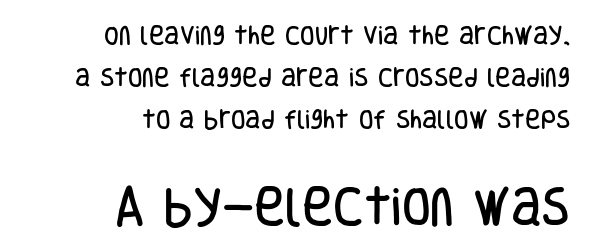
{"serif": "no", "italic": "no", "width": "condensed", "stroke_contrast": "low", "x_height": "large", "monospaced": "no", "underline": "no", "align": "right", "line_spacing": "loose", "line_spacing_ratio": 2.01, "letter_spacing": "normal", "letter_spacing_em": 0.0, "larger_block": "second", "size_ratio": 2.0, "glyph_px": 42}
